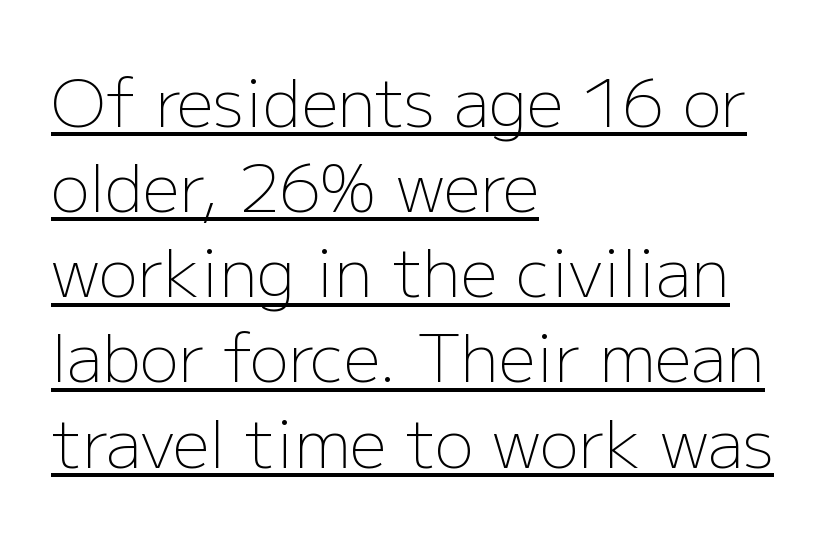
The image shows 65 px light sans-serif type, upright; set left-aligned, normal line spacing (1.31x), normal letter spacing, underlined; low stroke contrast and a medium x-height.
